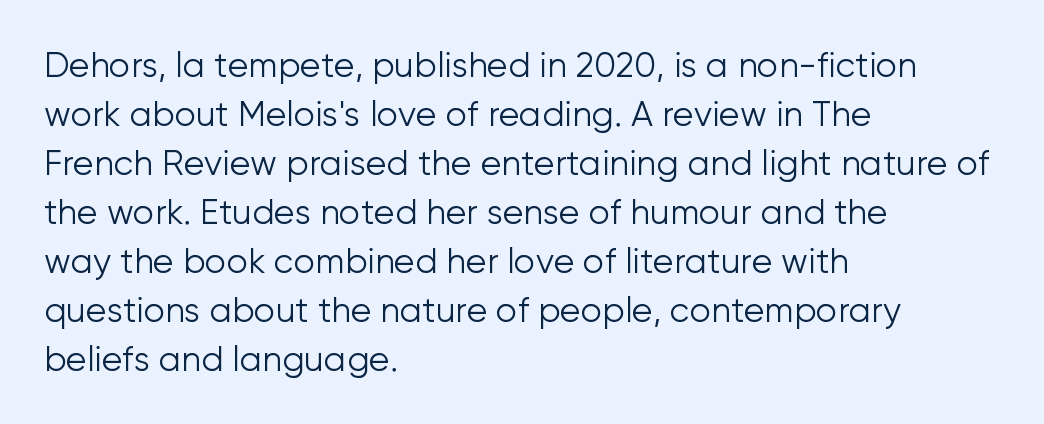
The image shows 34 px light sans-serif type, upright; set left-aligned, normal line spacing (1.44x), normal letter spacing, not underlined; low stroke contrast and a medium x-height.
